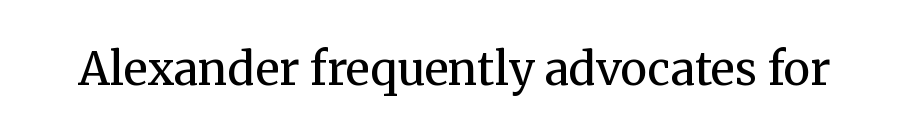
{"serif": "yes", "italic": "no", "bold": "no", "weight": "regular", "width": "normal", "stroke_contrast": "medium", "x_height": "medium", "monospaced": "no", "underline": "no", "letter_spacing": "normal", "letter_spacing_em": 0.0, "glyph_px": 45}
